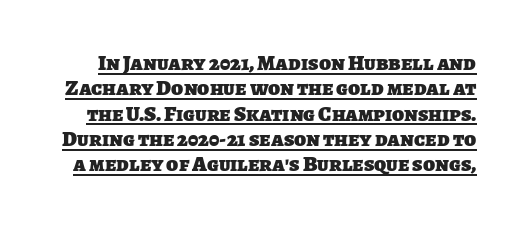
Q: Is the text bold? A: Yes.
Q: Is the text underlined? A: Yes.
Q: Is the spacing between letters normal or unusually wide? A: Normal.
Q: Is the spacing between lines tight, normal or loose? A: Tight.
